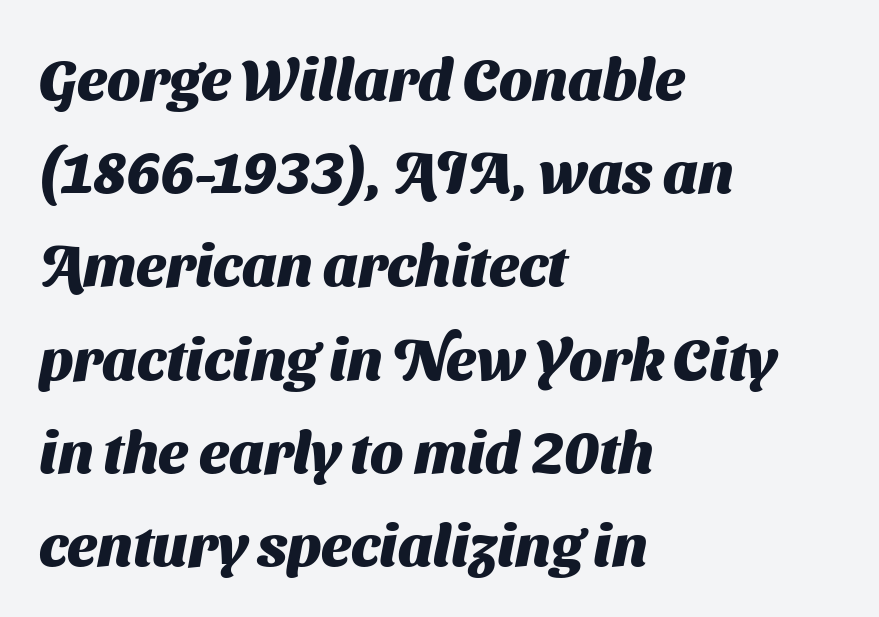
Q: Is the text bold? A: Yes.
Q: Is the typeface a serif or a sans-serif typeface? A: Sans-serif.
Q: Is the text underlined? A: No.
Q: How is the paragraph aligned? A: Left-aligned.
Q: Is the spacing between letters normal or unusually wide? A: Normal.
Q: Is the spacing between lines tight, normal or loose? A: Normal.
Q: Width (condensed, normal, or wide)? A: Normal.
Q: Stroke contrast? A: Medium.
Q: x-height? A: Medium.
Q: Monospaced? A: No.
